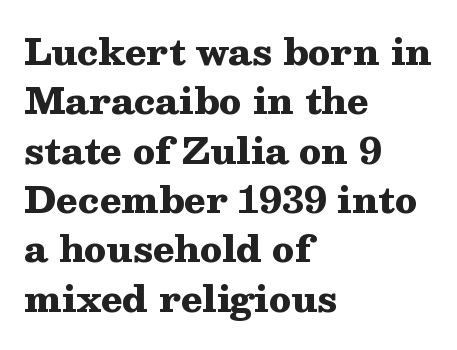
{"serif": "yes", "italic": "no", "bold": "yes", "weight": "heavy", "width": "wide", "stroke_contrast": "medium", "x_height": "medium", "monospaced": "no", "underline": "no", "align": "left", "line_spacing": "normal", "line_spacing_ratio": 1.37, "letter_spacing": "normal", "letter_spacing_em": 0.0, "glyph_px": 36}
